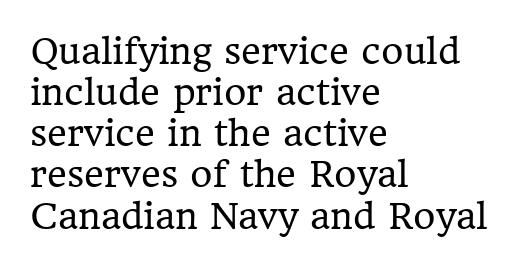
The image shows 34 px regular-weight serif type, upright; set left-aligned, line spacing 1.21x, normal letter spacing, not underlined; low stroke contrast and a medium x-height.
